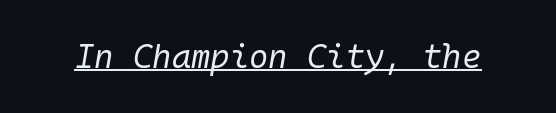
Q: Is the text bold? A: No.
Q: Is the text italic (slanted)? A: Yes, it leans right by about 10 degrees.
Q: Is the text underlined? A: Yes.
Q: Is the spacing between letters normal or unusually wide? A: Normal.
Q: Width (condensed, normal, or wide)? A: Normal.
Q: Stroke contrast? A: Low.
Q: x-height? A: Medium.
Q: Monospaced? A: Yes.
